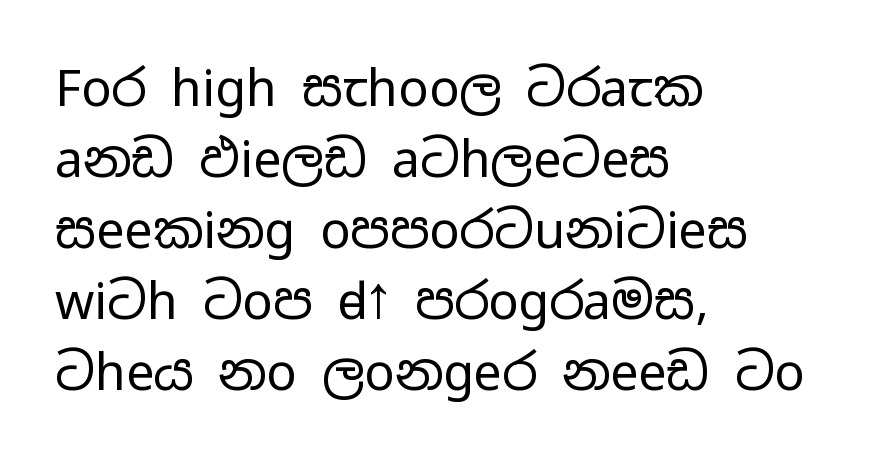
Weight: not bold — regular or lighter. The lines are quadded left. The letters carry no serifs — their stems end cleanly without finishing strokes. Rows of type keep a routine distance in the vertical direction. The passage shown is typed in a proportional face where columns would drift.
